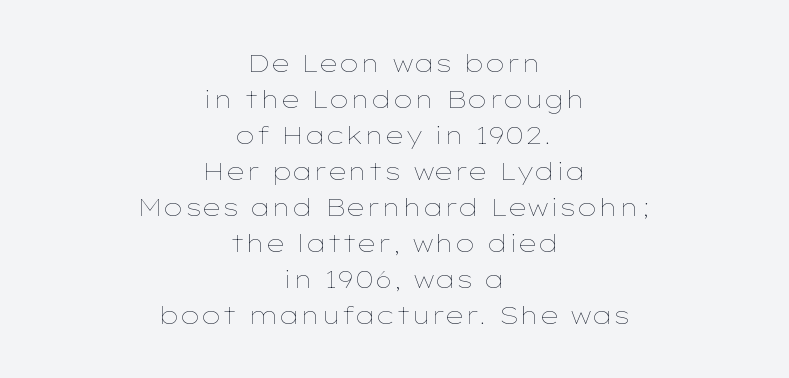
The whitespace from short lines is split evenly between both sides. Designer's note — italics off, roman on. Is the letter spacing exaggerated? No — it looks like the ordinary default. The leading is moderate, giving the passage an even texture. The characters are drawn with everyday or finer stroke widths.
